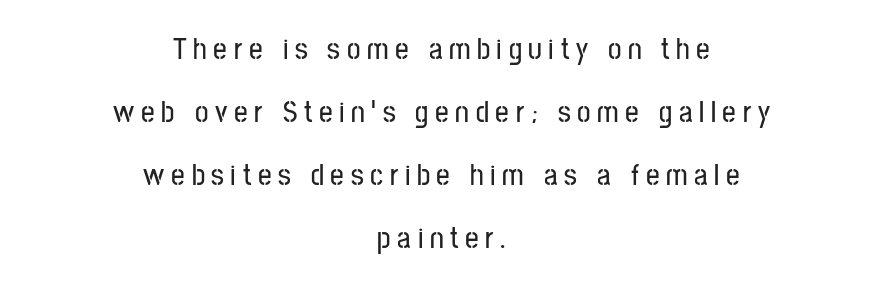
Q: Is the text italic (slanted)? A: No, it is upright.
Q: Is the typeface a serif or a sans-serif typeface? A: Sans-serif.
Q: Is the text underlined? A: No.
Q: How is the paragraph aligned? A: Centered.
Q: Is the spacing between letters normal or unusually wide? A: Unusually wide.
Q: Is the spacing between lines tight, normal or loose? A: Loose.
Q: Width (condensed, normal, or wide)? A: Condensed.
Q: Stroke contrast? A: Low.
Q: x-height? A: Medium.
Q: Monospaced? A: No.
